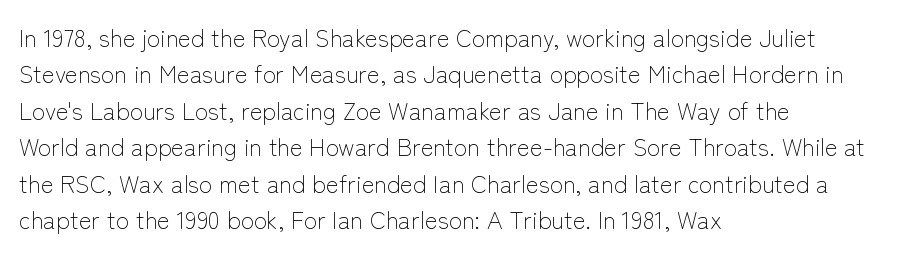
The foot of each line stays bare and open. These lines stack with their left ends in a neat column. Italic: no, the glyphs are upright roman. These lines sit exactly where default settings would place them.
